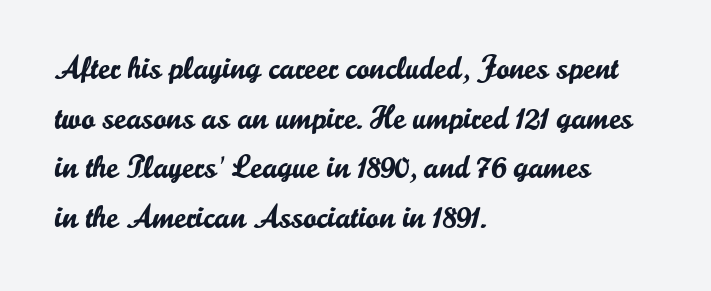
Q: Is the text italic (slanted)? A: Yes.
Q: Is the typeface a serif or a sans-serif typeface? A: Sans-serif.
Q: Is the text underlined? A: No.
Q: How is the paragraph aligned? A: Left-aligned.
Q: Is the spacing between letters normal or unusually wide? A: Normal.
Q: Is the spacing between lines tight, normal or loose? A: Normal.
Q: Width (condensed, normal, or wide)? A: Normal.
Q: Stroke contrast? A: Low.
Q: x-height? A: Small.
Q: Monospaced? A: No.
